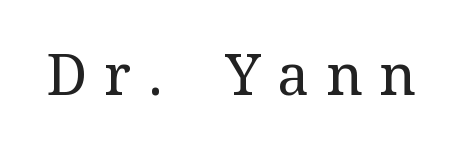
The image shows 57 px regular-weight serif type, upright; set unusually wide letter spacing (+0.29 em), not underlined; medium stroke contrast and a medium x-height.
